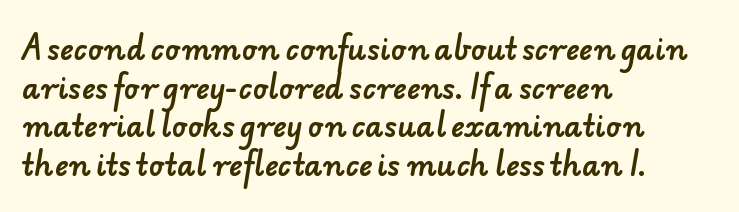
{"serif": "no", "width": "normal", "stroke_contrast": "low", "x_height": "small", "monospaced": "no", "underline": "no", "align": "left", "line_spacing": "normal", "line_spacing_ratio": 1.33, "letter_spacing": "normal", "letter_spacing_em": 0.0, "glyph_px": 29}
